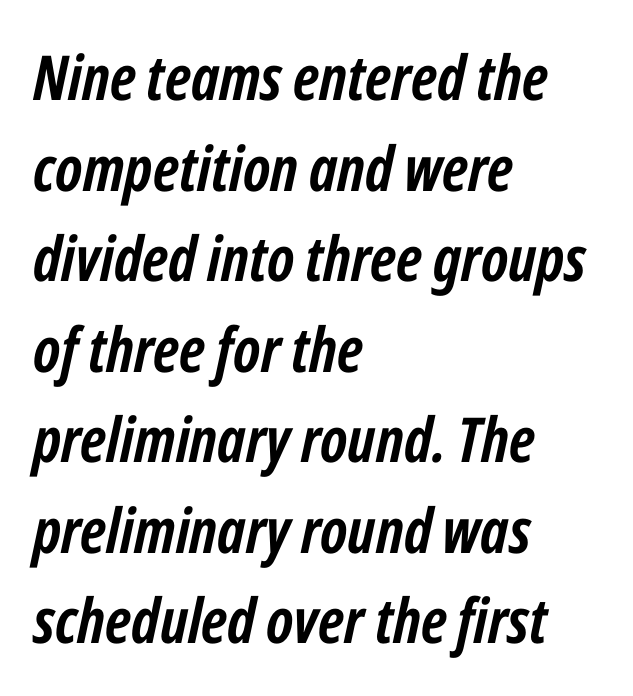
Q: Is the text bold? A: Yes.
Q: Is the text italic (slanted)? A: Yes, it leans right by about 12 degrees.
Q: Is the text underlined? A: No.
Q: How is the paragraph aligned? A: Left-aligned.
Q: Is the spacing between letters normal or unusually wide? A: Normal.
Q: Is the spacing between lines tight, normal or loose? A: Normal.
Q: Width (condensed, normal, or wide)? A: Condensed.
Q: Stroke contrast? A: Low.
Q: x-height? A: Medium.
Q: Monospaced? A: No.
